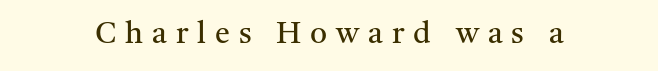
The zone under the glyphs is completely vacant. The lettering holds an erect, upright posture throughout. Stroke terminals: seriffed. Display-style spreading of the glyphs; the letterfit is very open.
